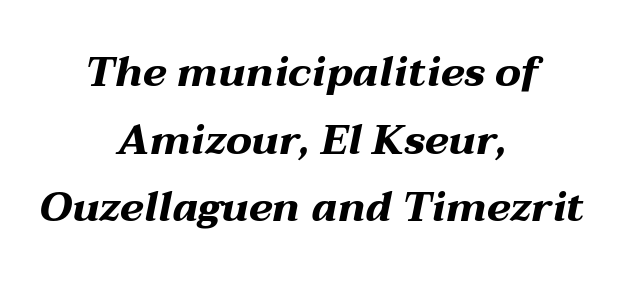
Q: Is the text bold? A: Yes.
Q: Is the text italic (slanted)? A: Yes, it leans right by about 12 degrees.
Q: Is the text underlined? A: No.
Q: How is the paragraph aligned? A: Centered.
Q: Is the spacing between letters normal or unusually wide? A: Normal.
Q: Is the spacing between lines tight, normal or loose? A: Normal.
Q: Width (condensed, normal, or wide)? A: Wide.
Q: Stroke contrast? A: Medium.
Q: x-height? A: Medium.
Q: Monospaced? A: No.
